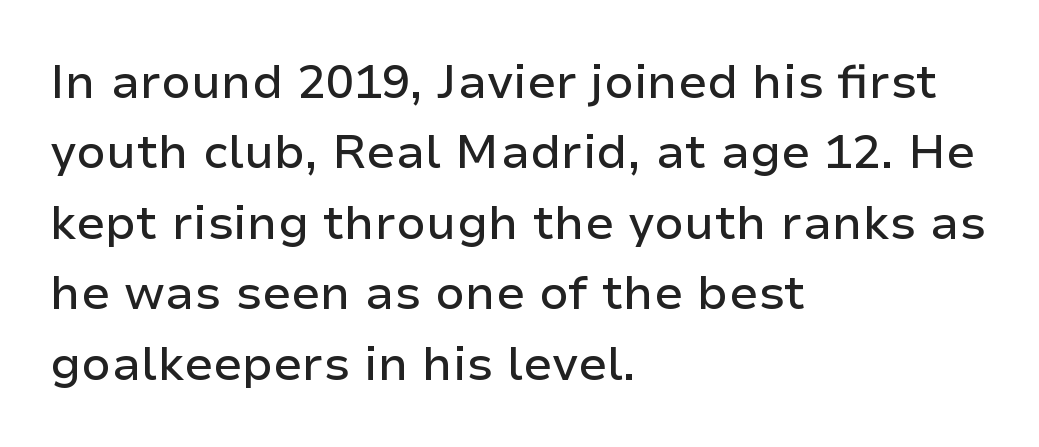
The image shows 47 px sans-serif type, upright; set left-aligned, normal line spacing (1.5x), normal letter spacing, not underlined; low stroke contrast and a medium x-height.
